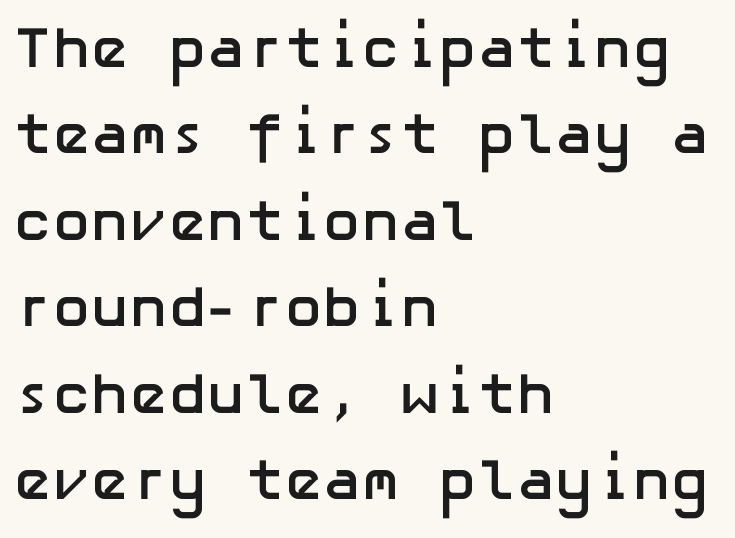
The image shows 58 px semibold sans-serif type, upright; set left-aligned, normal line spacing (1.49x), normal letter spacing, not underlined; low stroke contrast and a medium x-height.
